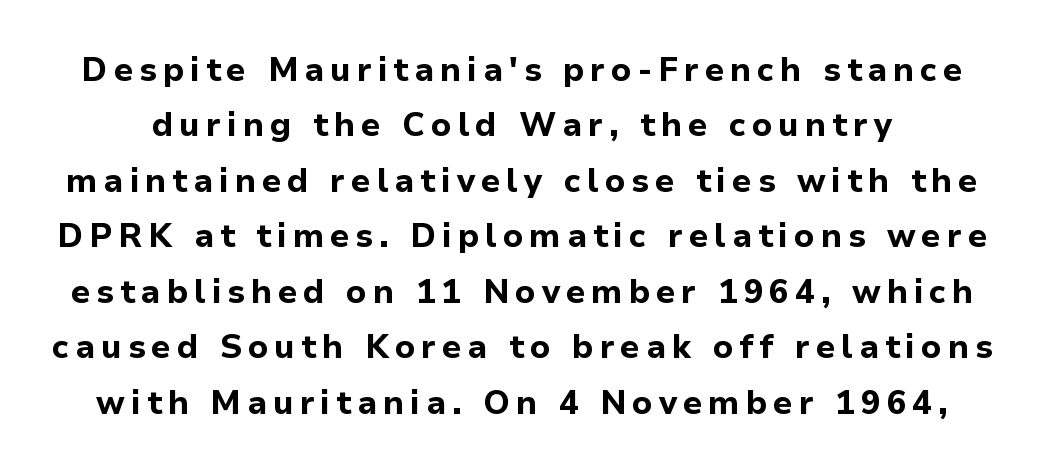
{"serif": "no", "italic": "no", "bold": "yes", "weight": "bold", "width": "normal", "stroke_contrast": "low", "x_height": "medium", "monospaced": "no", "underline": "no", "line_spacing": "normal", "line_spacing_ratio": 1.68, "glyph_px": 33}
